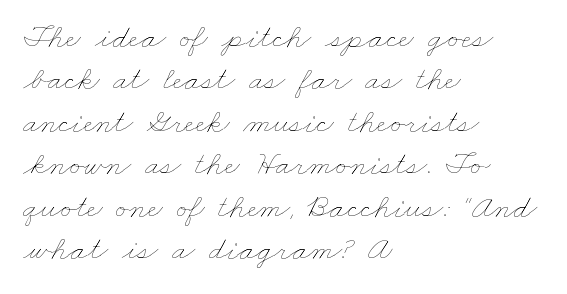
The vertical gap from one line to the next is medium. Stems and bowls with no extra thickness — not bold. Descenders are the only things crossing below the line. Spacing verdict: proportional, widths tailored to each character. The type is set solid horizontally, with unmodified tracking. The lines are quadded left.
